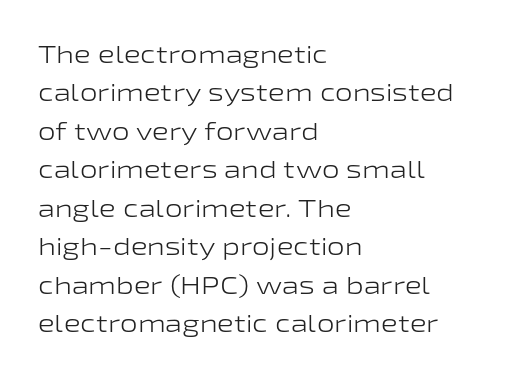
This sample uses an upright cut, with every glyph sitting square on the baseline. The string is rendered with underlining switched off. Tracking value appears to be zero — textbook default spacing. The lines in this sample share a left origin and differ only in where they stop. Vertical spacing — default.
